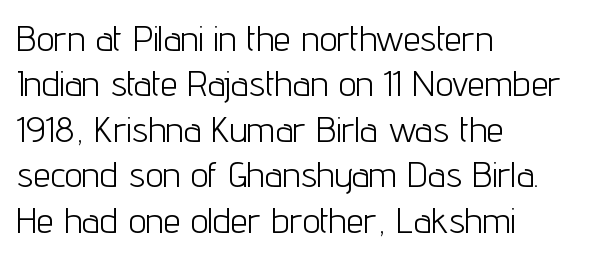
{"serif": "no", "italic": "no", "bold": "no", "weight": "light", "width": "condensed", "stroke_contrast": "low", "x_height": "medium", "monospaced": "no", "underline": "no", "align": "left", "line_spacing": "normal", "line_spacing_ratio": 1.3, "letter_spacing": "normal", "letter_spacing_em": 0.0, "glyph_px": 35}
